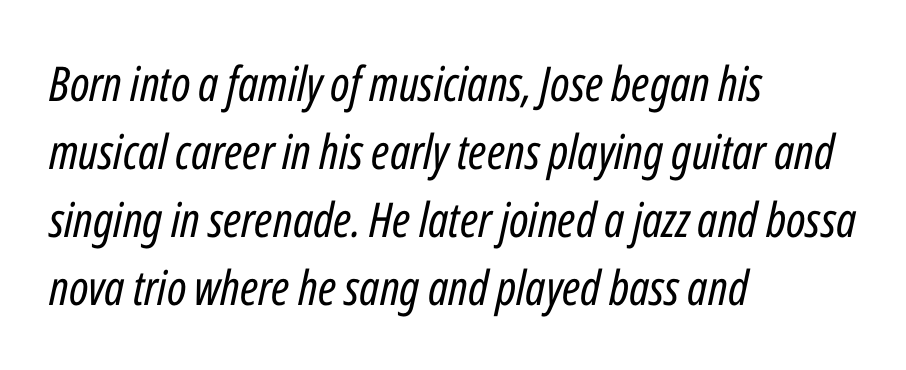
Q: Is the text bold? A: No.
Q: Is the text italic (slanted)? A: Yes, it leans right by about 12 degrees.
Q: Is the text underlined? A: No.
Q: How is the paragraph aligned? A: Left-aligned.
Q: Is the spacing between letters normal or unusually wide? A: Normal.
Q: Is the spacing between lines tight, normal or loose? A: Normal.
Q: Width (condensed, normal, or wide)? A: Condensed.
Q: Stroke contrast? A: Low.
Q: x-height? A: Medium.
Q: Monospaced? A: No.
